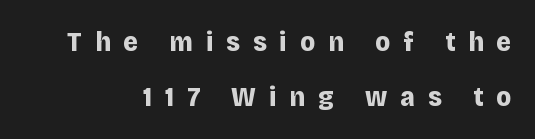
Short note: letters widely spaced. These words are printed bold, with thick strokes throughout. The passage shown stacks its lines with a broad gap. The lettering stays uniformly vertical, giving the passage a roman look. Decoration check: the copy has no underline.
